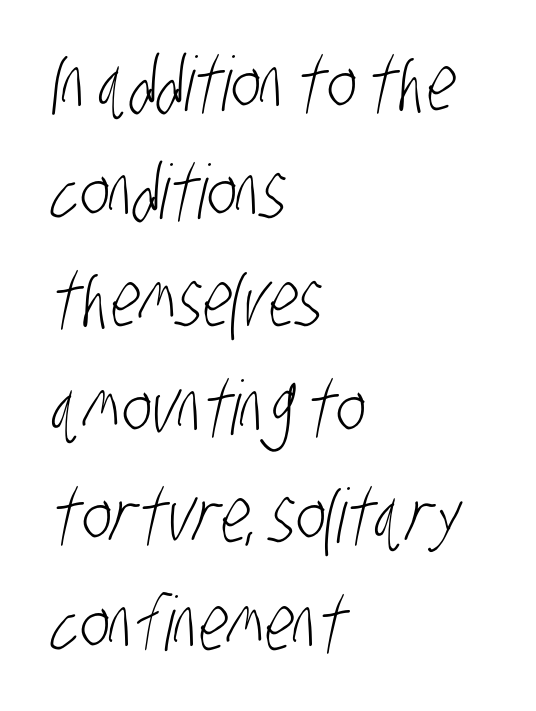
{"serif": "no", "bold": "no", "weight": "light", "width": "condensed", "stroke_contrast": "low", "x_height": "large", "monospaced": "no", "underline": "no", "align": "left", "line_spacing": "normal", "line_spacing_ratio": 1.44, "letter_spacing": "normal", "letter_spacing_em": 0.0, "glyph_px": 75}
